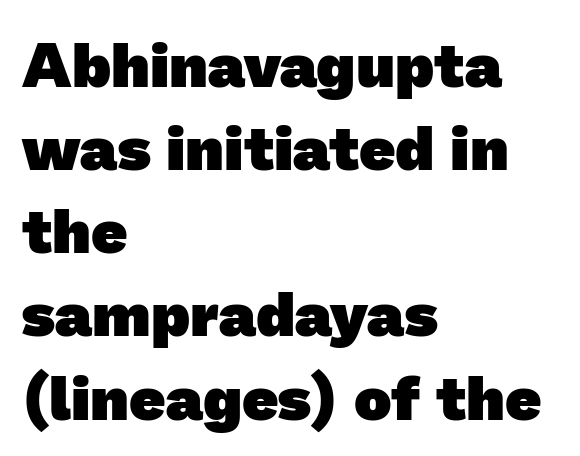
{"serif": "no", "bold": "yes", "weight": "heavy", "width": "normal", "stroke_contrast": "low", "x_height": "medium", "monospaced": "no", "underline": "no", "align": "left", "line_spacing": "normal", "line_spacing_ratio": 1.32, "letter_spacing": "normal", "letter_spacing_em": 0.0, "glyph_px": 63}
